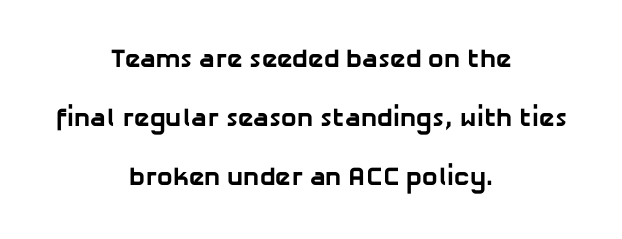
{"bold": "yes", "underline": "no", "align": "center", "line_spacing": "loose", "line_spacing_ratio": 2.26, "letter_spacing": "normal", "letter_spacing_em": 0.0, "glyph_px": 26}
